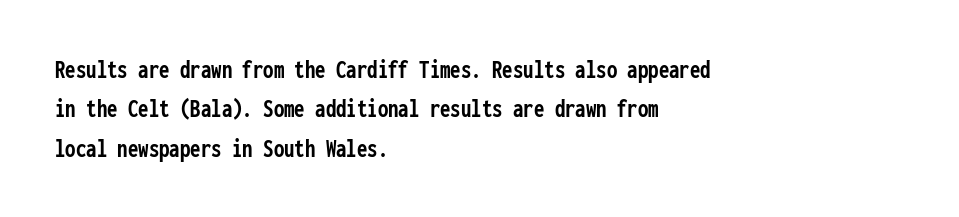
Q: Is the text bold? A: Yes.
Q: Is the text italic (slanted)? A: No, it is upright.
Q: Is the text underlined? A: No.
Q: How is the paragraph aligned? A: Left-aligned.
Q: Is the spacing between letters normal or unusually wide? A: Normal.
Q: Is the spacing between lines tight, normal or loose? A: Normal.
